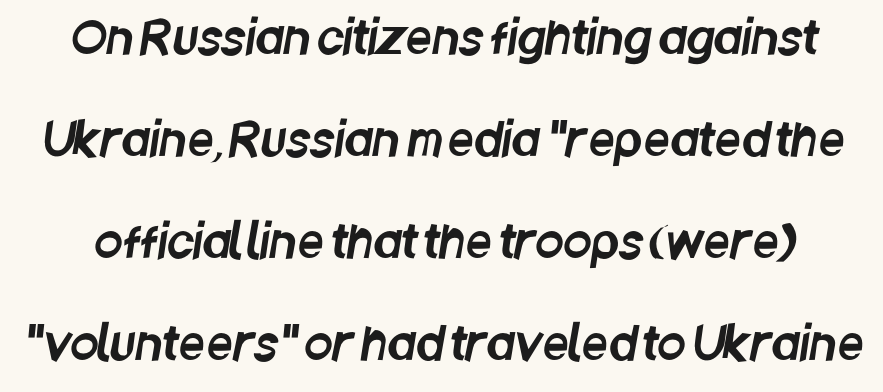
The image shows 46 px condensed sans-serif type; set loose line spacing (2.22x), normal letter spacing, not underlined; low stroke contrast and a large x-height.
